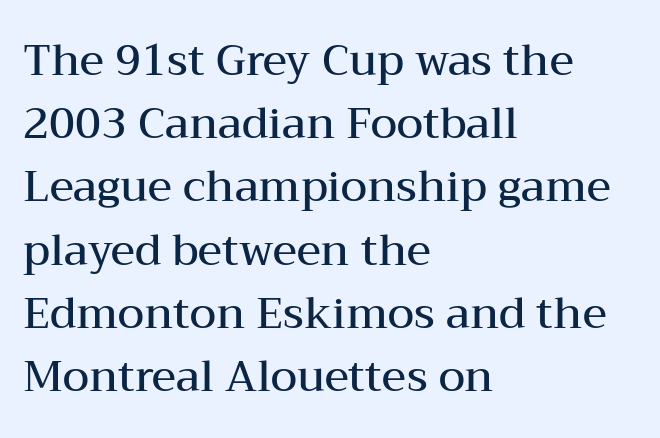
Q: Is the text bold? A: Semi-bold.
Q: Is the text italic (slanted)? A: No, it is upright.
Q: Is the typeface a serif or a sans-serif typeface? A: Serif.
Q: Is the text underlined? A: No.
Q: How is the paragraph aligned? A: Left-aligned.
Q: Is the spacing between letters normal or unusually wide? A: Normal.
Q: Is the spacing between lines tight, normal or loose? A: Normal.
Q: Width (condensed, normal, or wide)? A: Wide.
Q: Stroke contrast? A: Medium.
Q: x-height? A: Medium.
Q: Monospaced? A: No.
